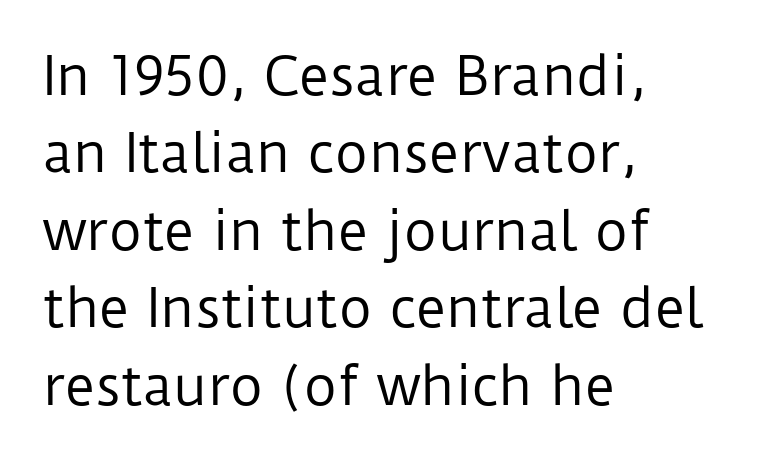
{"serif": "no", "italic": "no", "bold": "no", "weight": "regular", "width": "normal", "stroke_contrast": "low", "x_height": "medium", "monospaced": "no", "underline": "no", "align": "left", "line_spacing": "normal", "line_spacing_ratio": 1.49, "letter_spacing": "normal", "letter_spacing_em": 0.0, "glyph_px": 52}
